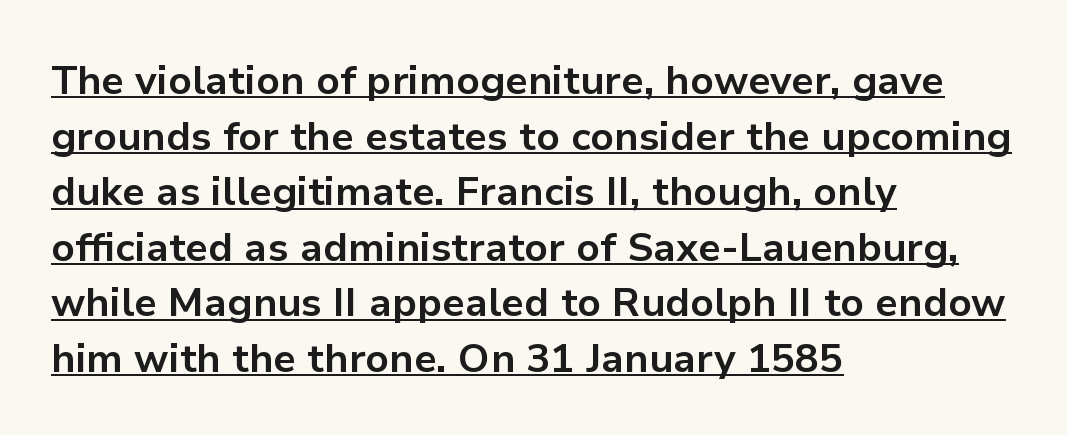
The image shows 40 px bold sans-serif type, upright; set left-aligned, normal line spacing (1.39x), normal letter spacing, underlined; low stroke contrast and a medium x-height.
